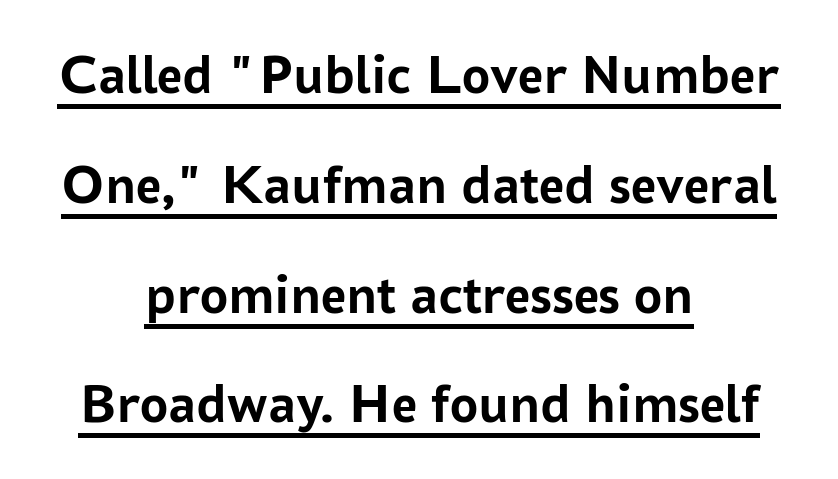
The image shows 56 px semibold sans-serif type, upright; set centered, loose line spacing (1.96x), normal letter spacing, underlined; low stroke contrast and a medium x-height.
